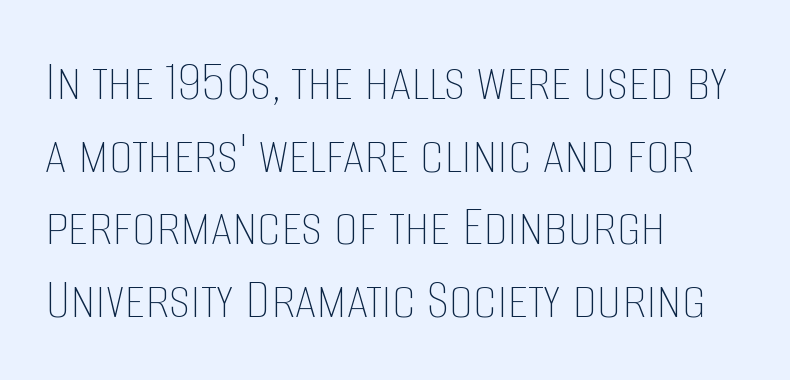
Q: Is the text bold? A: No.
Q: Is the text italic (slanted)? A: No, it is upright.
Q: Is the text underlined? A: No.
Q: How is the paragraph aligned? A: Left-aligned.
Q: Is the spacing between letters normal or unusually wide? A: Normal.
Q: Width (condensed, normal, or wide)? A: Condensed.
Q: Stroke contrast? A: Low.
Q: x-height? A: Large.
Q: Monospaced? A: No.
